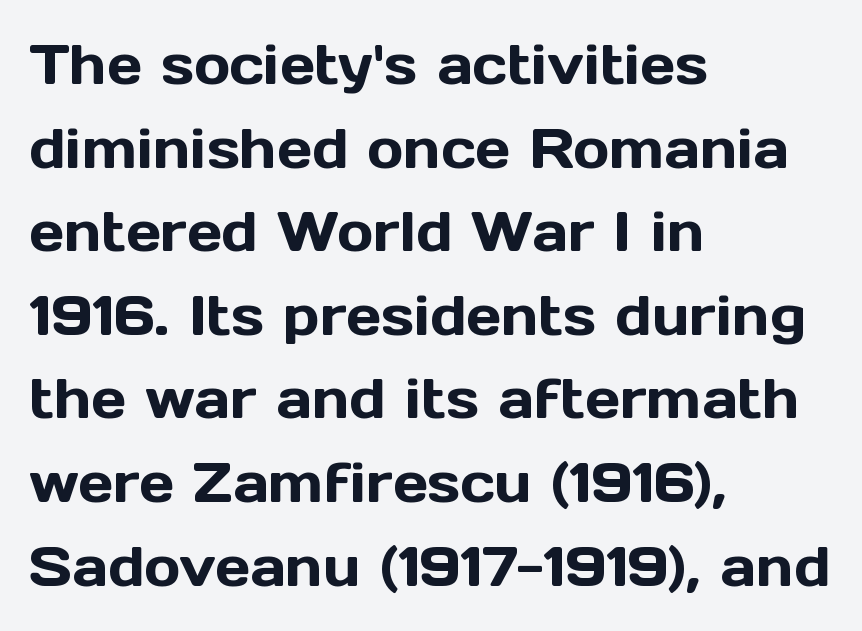
The image shows 55 px sans-serif type, upright; set left-aligned, normal line spacing (1.52x), normal letter spacing, not underlined; a medium x-height.
